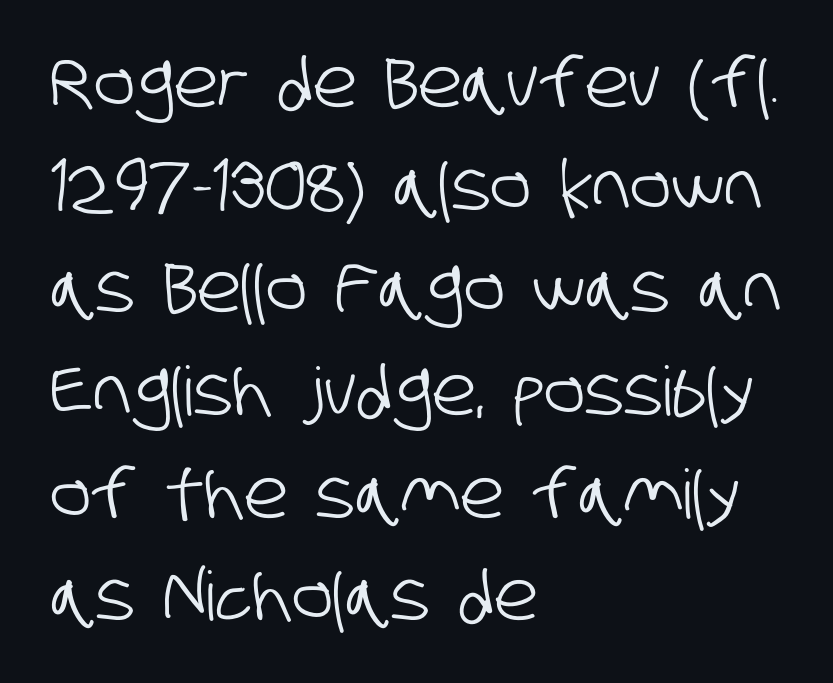
The ragged edge is on the right, which tells us the setting is flush left. Underlining? Definitely not there. Type style note: lacks serifs. This block has exactly the height ordinary leading produces. The letterforms sit shoulder to shoulder at normal distance.
